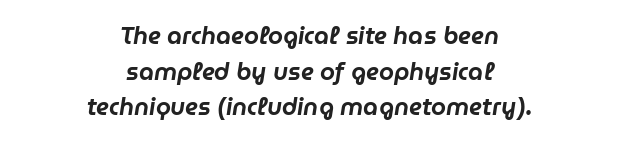
Any mark beneath the type? The region is blank. Notice how descenders clear the ascenders below comfortably — that's standard leading. In terms of posture, this sample is oblique. If you folded the block vertically in half, each line would mirror itself in length.
